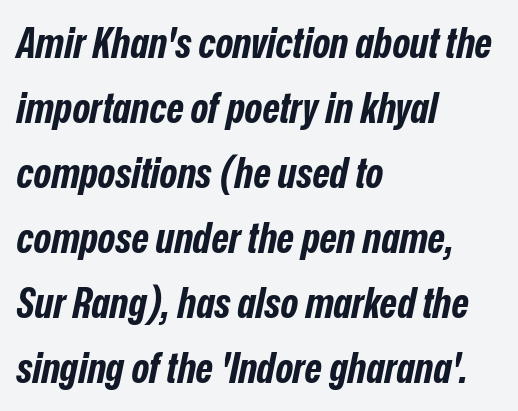
{"italic": "yes", "lean": "right", "slant_degrees": 12, "bold": "yes", "weight": "bold", "width": "condensed", "stroke_contrast": "low", "x_height": "medium", "monospaced": "no", "underline": "no", "align": "left", "line_spacing": "normal", "line_spacing_ratio": 1.55, "letter_spacing": "normal", "letter_spacing_em": 0.0, "glyph_px": 42}
